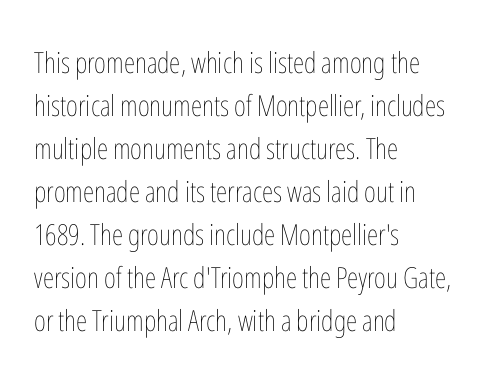
Q: Is the text bold? A: No.
Q: Is the text italic (slanted)? A: No, it is upright.
Q: Is the text underlined? A: No.
Q: How is the paragraph aligned? A: Left-aligned.
Q: Is the spacing between letters normal or unusually wide? A: Normal.
Q: Is the spacing between lines tight, normal or loose? A: Normal.
Q: Width (condensed, normal, or wide)? A: Condensed.
Q: Stroke contrast? A: Low.
Q: x-height? A: Medium.
Q: Monospaced? A: No.
